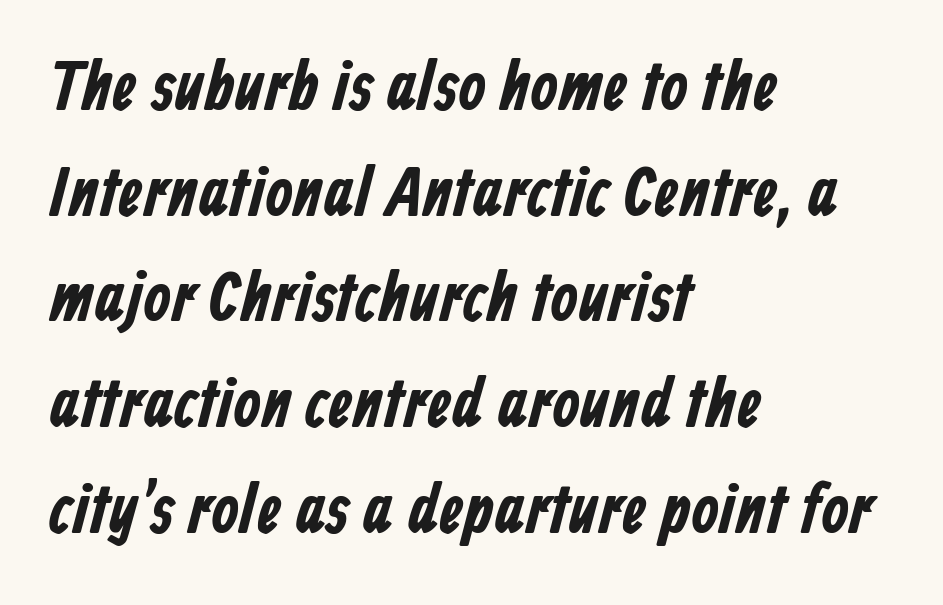
The gaps between neighbouring characters are ordinary and unremarkable. Compared with typical paragraphs, the rows here are spaced about the same. A typesetter would call this proportional, since set widths differ per character. Left-aligned paragraph, ragged on the right. The text was rendered using a sans face with plain stroke endings. Each row of text sits above clean, open space.
